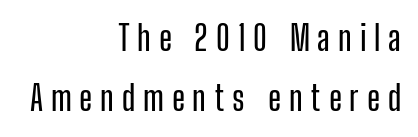
{"serif": "no", "italic": "no", "width": "condensed", "stroke_contrast": "low", "x_height": "medium", "monospaced": "no", "underline": "no", "align": "right", "line_spacing_ratio": 1.77, "letter_spacing": "wide", "letter_spacing_em": 0.23, "glyph_px": 34}
